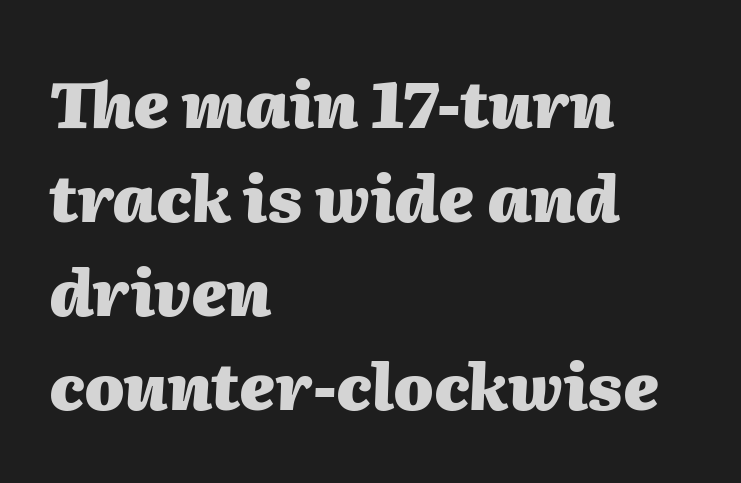
{"italic": "yes", "lean": "right", "slant_degrees": 2, "bold": "yes", "weight": "heavy", "width": "normal", "stroke_contrast": "medium", "x_height": "medium", "monospaced": "no", "underline": "no", "align": "left", "line_spacing": "normal", "line_spacing_ratio": 1.47, "letter_spacing": "normal", "letter_spacing_em": 0.0, "glyph_px": 64}
